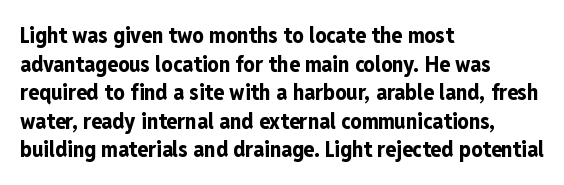
{"italic": "no", "bold": "yes", "underline": "no", "align": "left", "line_spacing": "normal", "line_spacing_ratio": 1.3, "letter_spacing": "normal", "letter_spacing_em": 0.0, "glyph_px": 22}
